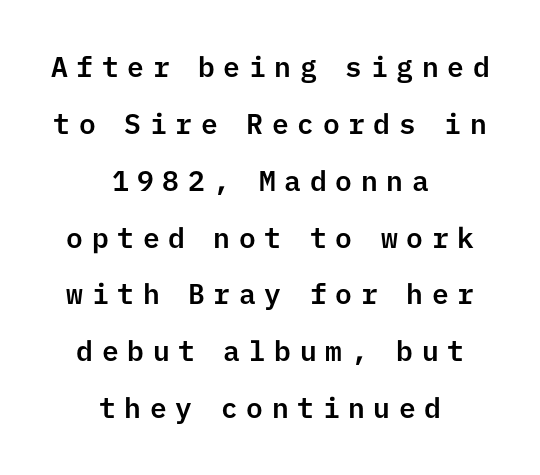
{"serif": "no", "italic": "no", "width": "normal", "stroke_contrast": "low", "x_height": "medium", "monospaced": "yes", "underline": "no", "align": "center", "line_spacing": "loose", "line_spacing_ratio": 2.03, "letter_spacing": "wide", "letter_spacing_em": 0.31, "glyph_px": 28}
